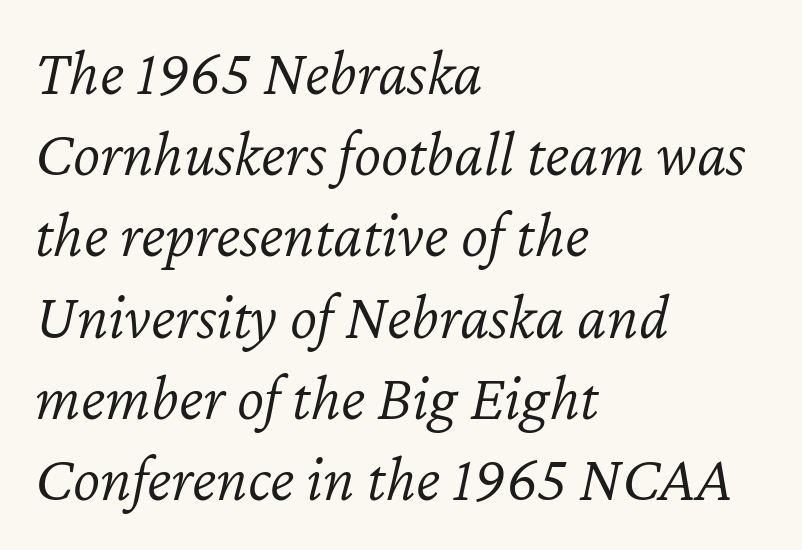
The image shows 65 px light type, italic (leaning right); set left-aligned, normal line spacing (1.25x), normal letter spacing, not underlined; low stroke contrast and a medium x-height.
